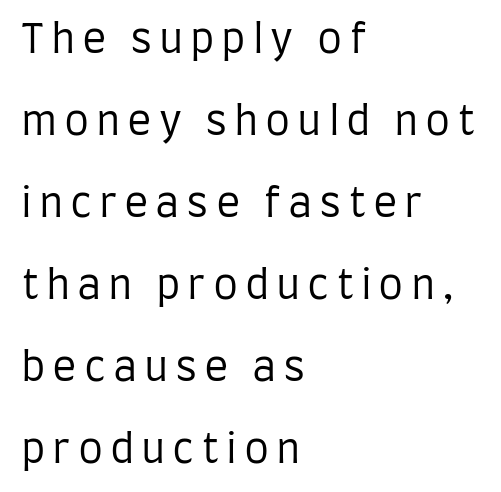
Horizontal bands of white between lines are thick stripes. The letters look calm and open, with moderate or lighter stems. The specimen omits any rule beneath the text block's lines. Casual observation: everything's shoved over to the left.
